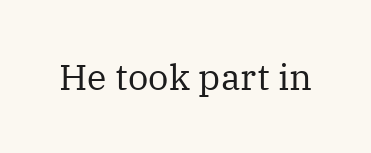
The image shows 36 px regular-weight serif type, upright; set normal letter spacing, not underlined; medium stroke contrast and a medium x-height.
